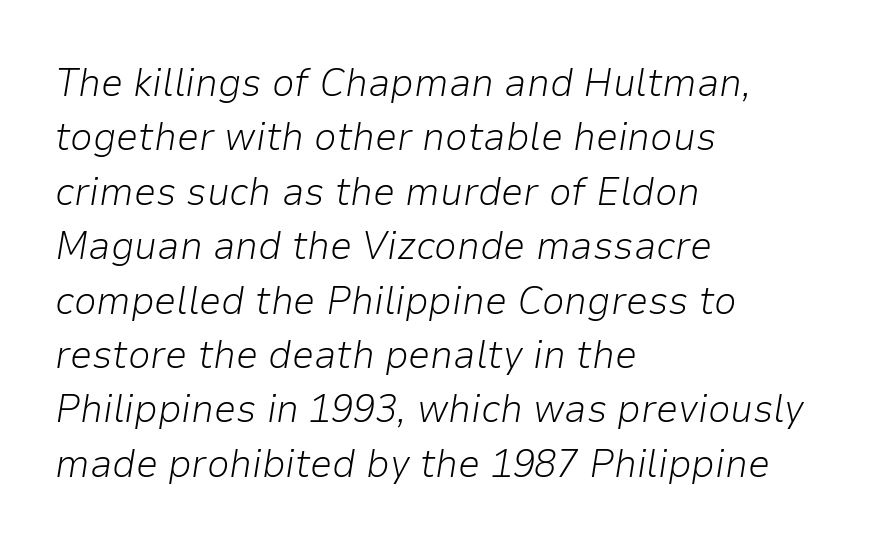
{"italic": "yes", "lean": "right", "slant_degrees": 9, "bold": "no", "weight": "light", "width": "normal", "stroke_contrast": "low", "x_height": "medium", "monospaced": "no", "underline": "no", "align": "left", "line_spacing": "normal", "line_spacing_ratio": 1.36, "letter_spacing": "normal", "letter_spacing_em": 0.0, "glyph_px": 40}
